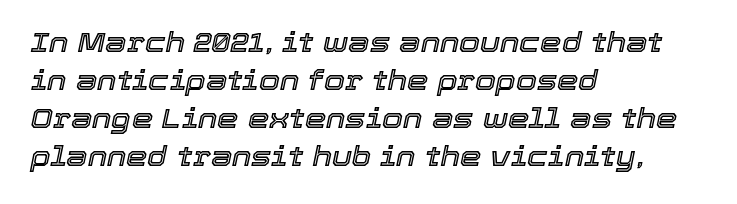
The image shows 27 px text type, italic (leaning right); set left-aligned, normal line spacing (1.41x), normal letter spacing, not underlined.
